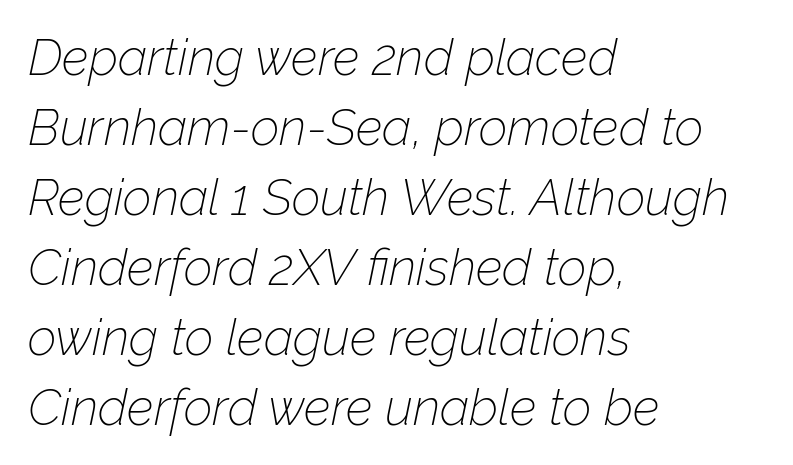
The image shows 50 px thin type, italic (leaning right); set left-aligned, normal line spacing (1.4x), normal letter spacing, not underlined; low stroke contrast and a medium x-height.
